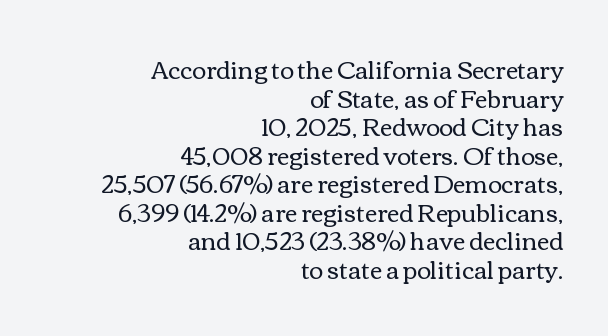
The image shows 24 px text type, upright; set right-aligned, line spacing 1.19x, normal letter spacing, not underlined.
